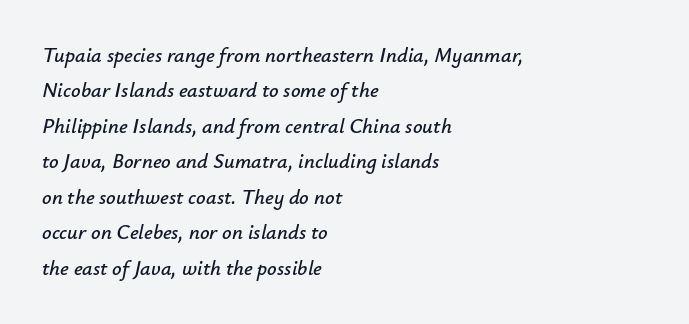
{"italic": "yes", "lean": "right", "slant_degrees": 12, "underline": "no", "align": "left", "line_spacing": "normal", "line_spacing_ratio": 1.69, "letter_spacing": "normal", "letter_spacing_em": 0.0, "glyph_px": 21}
